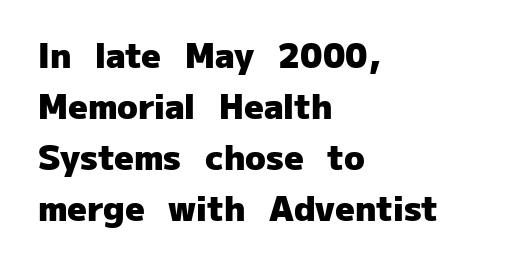
{"serif": "no", "italic": "no", "bold": "yes", "weight": "heavy", "width": "normal", "stroke_contrast": "low", "x_height": "medium", "monospaced": "no", "underline": "no", "align": "left", "line_spacing": "normal", "line_spacing_ratio": 1.5, "letter_spacing": "normal", "letter_spacing_em": 0.0, "glyph_px": 34}
